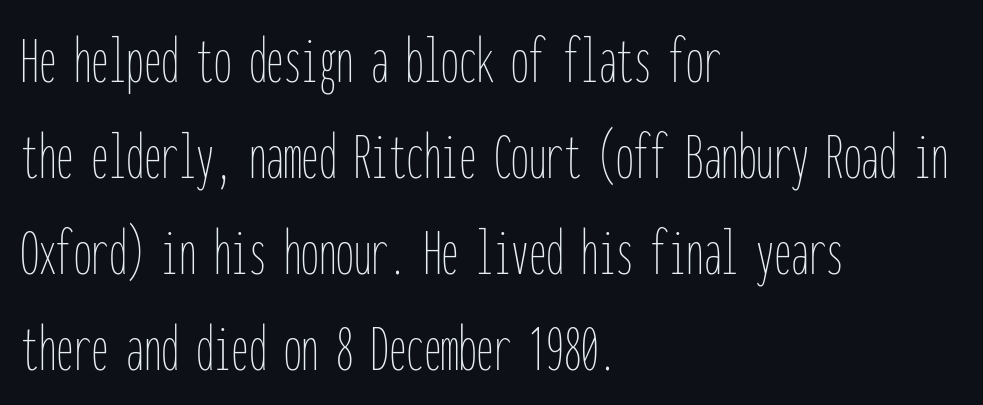
Q: Is the text bold? A: No.
Q: Is the text italic (slanted)? A: No, it is upright.
Q: Is the text underlined? A: No.
Q: How is the paragraph aligned? A: Left-aligned.
Q: Is the spacing between letters normal or unusually wide? A: Normal.
Q: Is the spacing between lines tight, normal or loose? A: Normal.
Q: Width (condensed, normal, or wide)? A: Condensed.
Q: Stroke contrast? A: Low.
Q: x-height? A: Medium.
Q: Monospaced? A: Yes.
